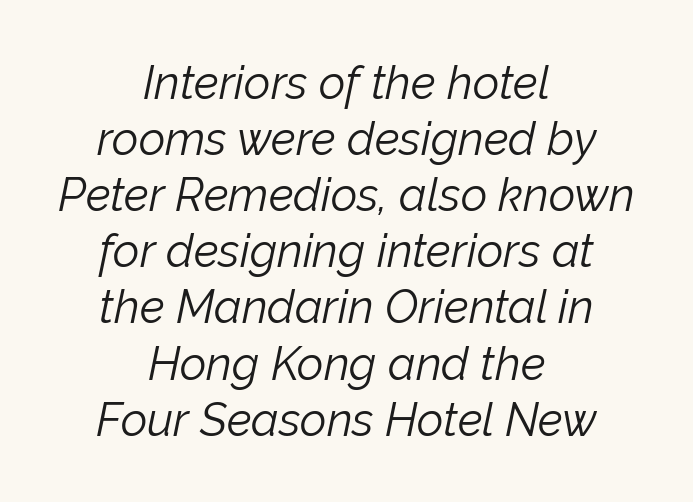
{"italic": "yes", "lean": "right", "slant_degrees": 12, "bold": "no", "weight": "light", "width": "normal", "stroke_contrast": "low", "x_height": "medium", "monospaced": "no", "underline": "no", "align": "center", "line_spacing_ratio": 1.22, "letter_spacing": "normal", "letter_spacing_em": 0.0, "glyph_px": 46}
